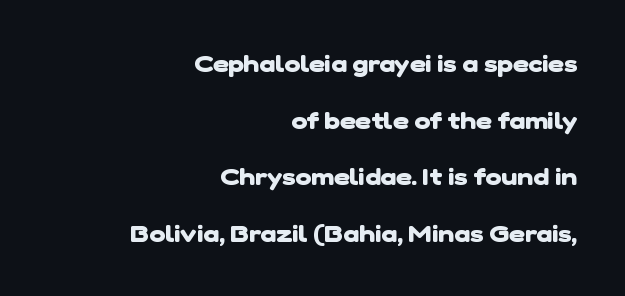
The image shows 24 px bold type; set right-aligned, loose line spacing (2.36x), normal letter spacing, not underlined.
